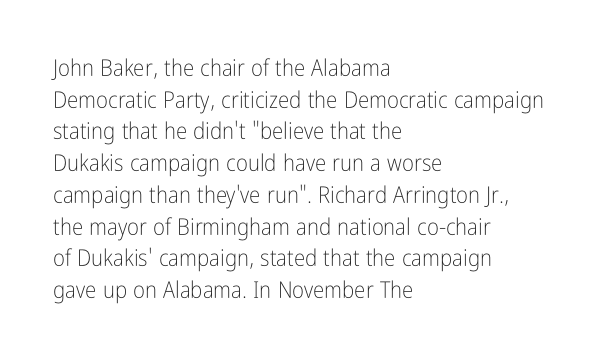
The image shows 23 px text type, upright; set left-aligned, normal line spacing (1.38x), normal letter spacing, not underlined.
